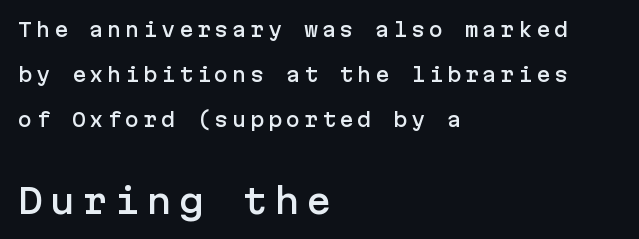
Q: Is the text italic (slanted)? A: No, it is upright.
Q: Is the typeface a serif or a sans-serif typeface? A: Sans-serif.
Q: Is the text underlined? A: No.
Q: How is the paragraph aligned? A: Left-aligned.
Q: Is the spacing between lines tight, normal or loose? A: Loose.
Q: Which block of text is set in a larger size, the first (top) or the second (bottom)? A: The second (bottom) one.
Q: Width (condensed, normal, or wide)? A: Normal.
Q: Stroke contrast? A: Low.
Q: x-height? A: Medium.
